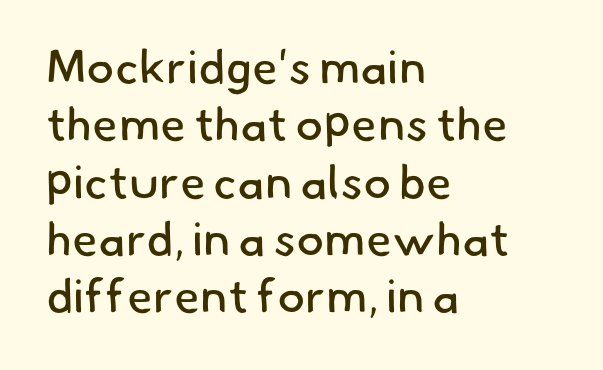
Letterform terminals end flat and unadorned throughout the passage. A typesetter would call this proportional, since set widths differ per character. Unmarked baselines from the first word to the last. Does the copy run flush right? No — it runs flush left.
